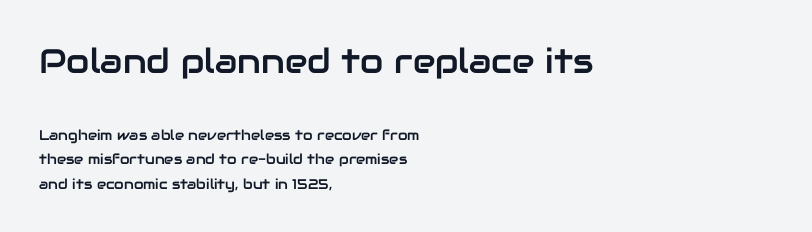
The image shows 34 px sans-serif type, upright; set left-aligned, line spacing 1.75x, normal letter spacing, not underlined; the first (top) block is 2.43x larger; low stroke contrast and a medium x-height.
